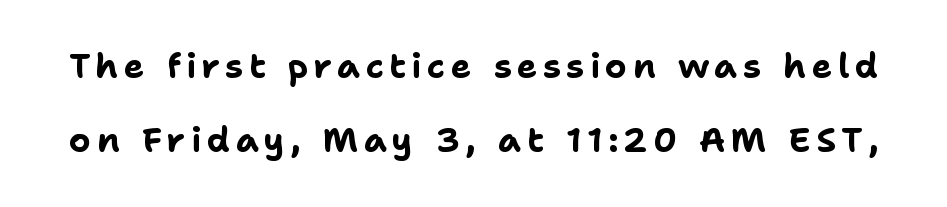
{"serif": "no", "italic": "no", "bold": "yes", "weight": "bold", "width": "normal", "stroke_contrast": "low", "x_height": "medium", "monospaced": "no", "underline": "no", "line_spacing": "loose", "line_spacing_ratio": 2.18, "glyph_px": 34}
